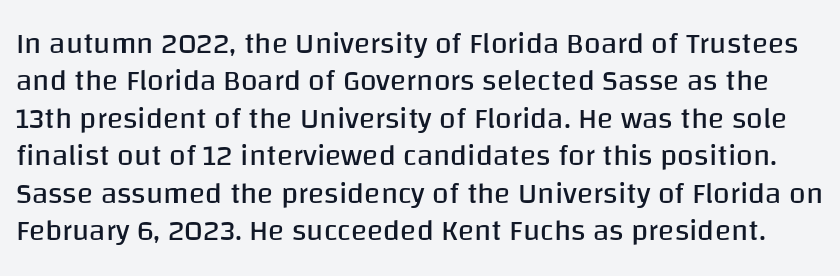
{"serif": "no", "italic": "no", "bold": "no", "weight": "regular", "width": "normal", "stroke_contrast": "low", "x_height": "large", "monospaced": "no", "underline": "no", "line_spacing": "normal", "line_spacing_ratio": 1.25, "letter_spacing": "normal", "letter_spacing_em": 0.0, "glyph_px": 30}
